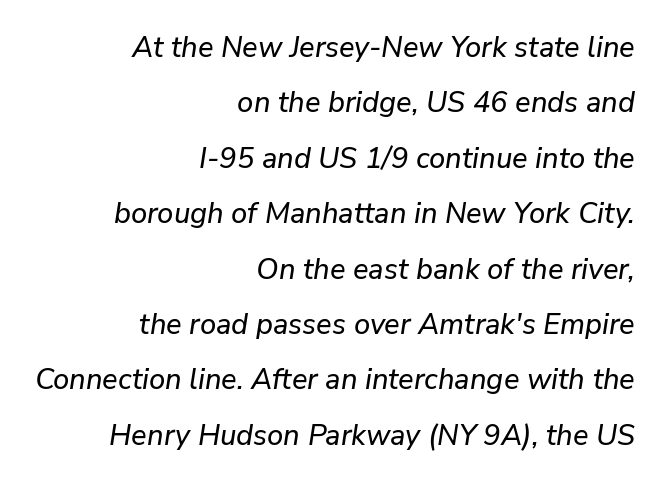
A bare baseline throughout the passage. Right-aligned paragraph, ragged on the left. The rendering uses natural spacing where letterforms have individual widths. Does extra space separate the letters? No, they use regular spacing. The letters are slanted; this is an italic face.
